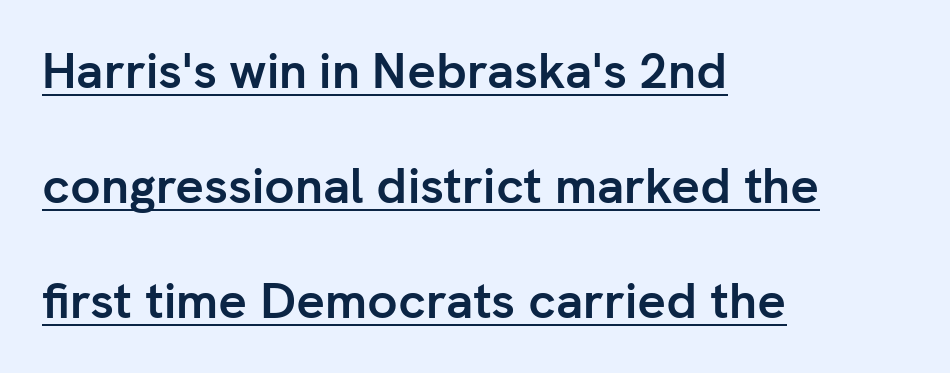
The passage is arranged the way most books set body copy — flush left. Honestly, the letter spacing is just normal — you wouldn't notice it. You could not count columns in this text — the font is proportionally spaced. Upright lettering throughout.
